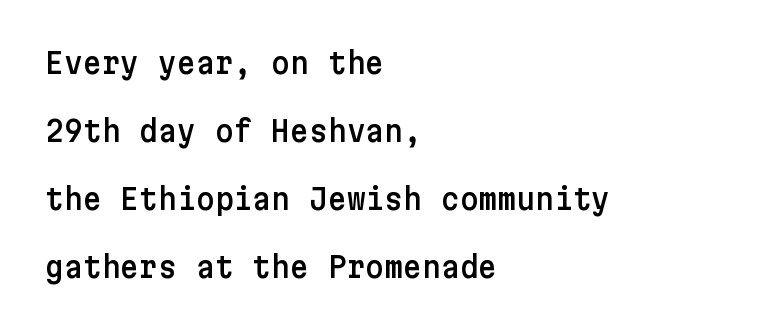
The passage shown has conventional tracking throughout. Every character sits straight up, as roman type does. Quick note: underline off. Classification — sans serif. Does the copy run flush right? No — it runs flush left.
